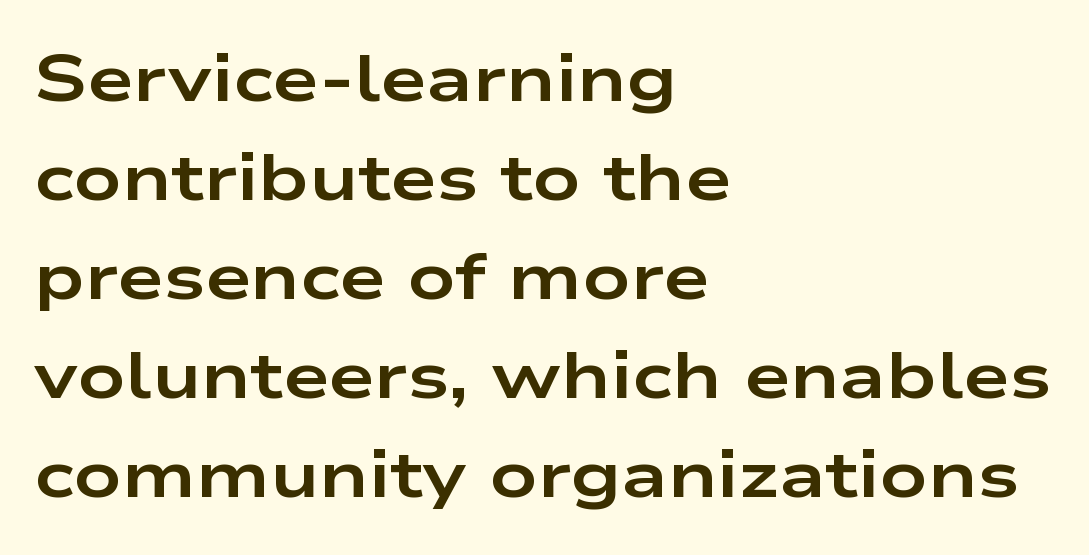
The image shows 66 px bold, wide sans-serif type, upright; set left-aligned, normal line spacing (1.5x), normal letter spacing, not underlined; low stroke contrast and a medium x-height.
